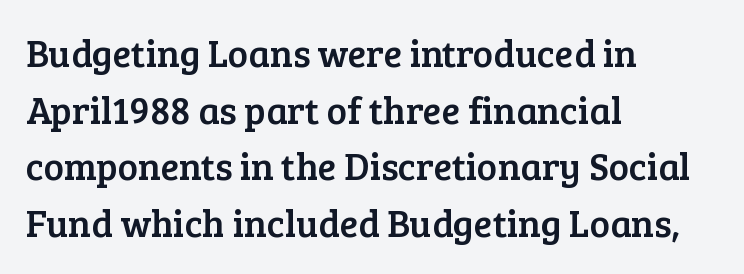
Q: Is the text italic (slanted)? A: No, it is upright.
Q: Is the typeface a serif or a sans-serif typeface? A: Serif.
Q: Is the text underlined? A: No.
Q: How is the paragraph aligned? A: Left-aligned.
Q: Is the spacing between letters normal or unusually wide? A: Normal.
Q: Is the spacing between lines tight, normal or loose? A: Normal.
Q: Width (condensed, normal, or wide)? A: Normal.
Q: Stroke contrast? A: Low.
Q: x-height? A: Medium.
Q: Monospaced? A: No.
